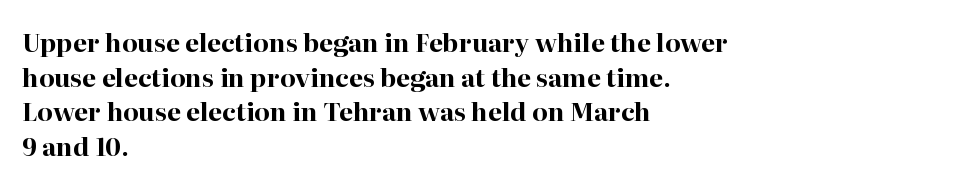
The image shows 25 px bold type, upright; set left-aligned, normal line spacing (1.39x), normal letter spacing, not underlined.
